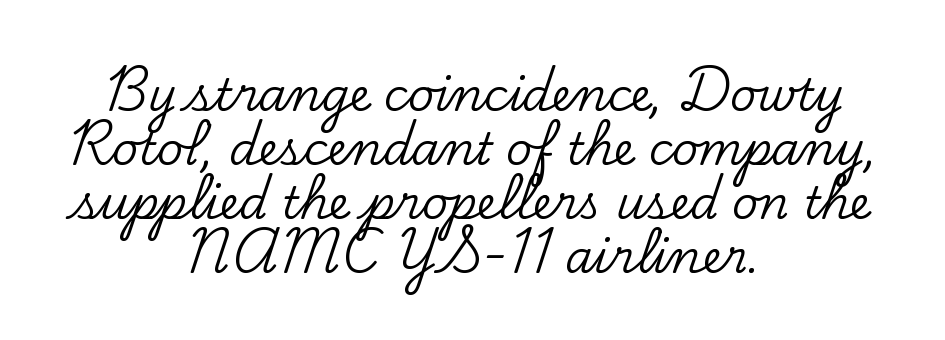
{"serif": "yes", "width": "normal", "stroke_contrast": "low", "x_height": "small", "monospaced": "no", "underline": "no", "align": "center", "line_spacing_ratio": 1.2, "letter_spacing": "normal", "letter_spacing_em": 0.0, "glyph_px": 45}
